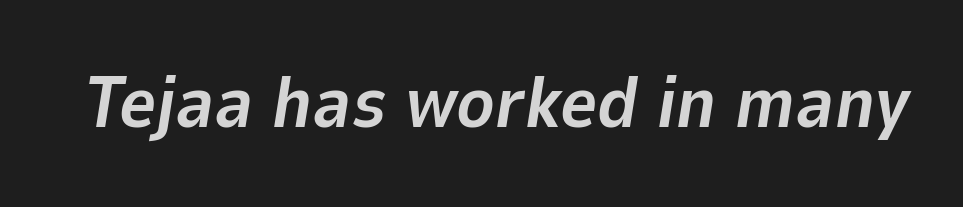
Q: Is the text bold? A: Yes.
Q: Is the text italic (slanted)? A: Yes, it leans right by about 9 degrees.
Q: Is the text underlined? A: No.
Q: Is the spacing between letters normal or unusually wide? A: Normal.
Q: Width (condensed, normal, or wide)? A: Normal.
Q: Stroke contrast? A: Low.
Q: x-height? A: Medium.
Q: Monospaced? A: No.
